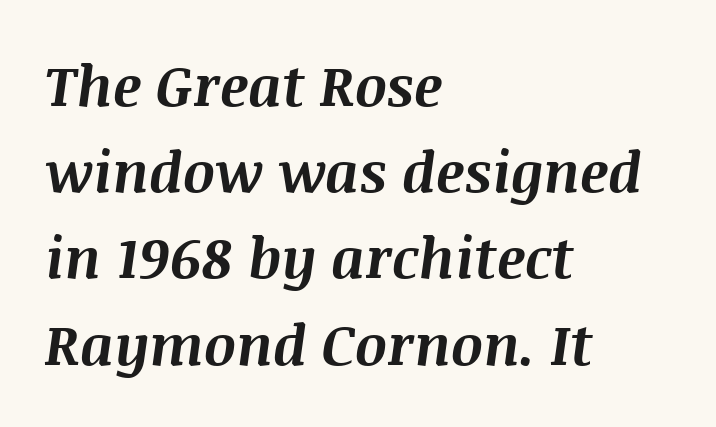
{"italic": "yes", "lean": "right", "slant_degrees": 8, "bold": "yes", "weight": "bold", "width": "normal", "stroke_contrast": "medium", "x_height": "large", "monospaced": "no", "underline": "no", "align": "left", "line_spacing": "normal", "line_spacing_ratio": 1.54, "letter_spacing": "normal", "letter_spacing_em": 0.0, "glyph_px": 56}
